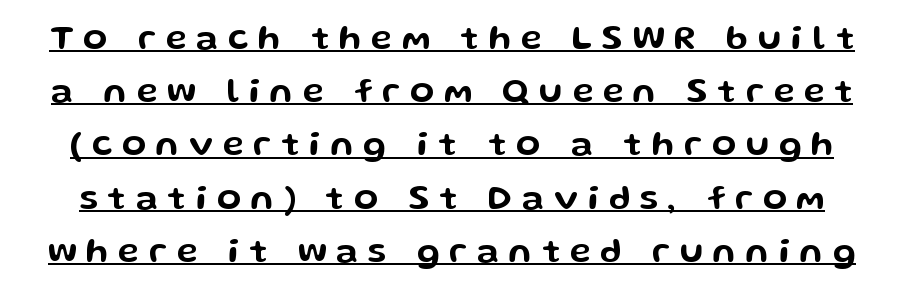
Q: Is the text italic (slanted)? A: No, it is upright.
Q: Is the typeface a serif or a sans-serif typeface? A: Sans-serif.
Q: Is the text underlined? A: Yes.
Q: Is the spacing between letters normal or unusually wide? A: Unusually wide.
Q: Is the spacing between lines tight, normal or loose? A: Normal.
Q: Width (condensed, normal, or wide)? A: Wide.
Q: Stroke contrast? A: Low.
Q: x-height? A: Medium.
Q: Monospaced? A: No.
